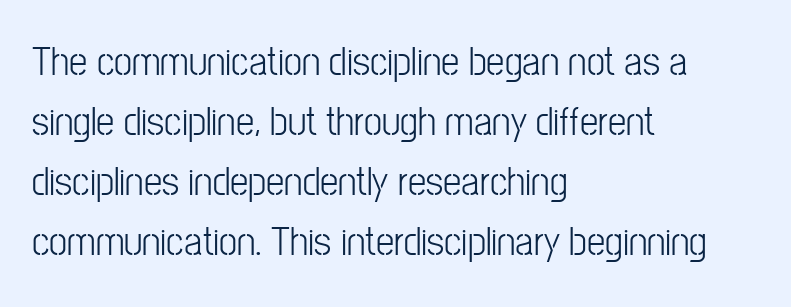
Q: Is the text bold? A: No.
Q: Is the text italic (slanted)? A: No, it is upright.
Q: Is the typeface a serif or a sans-serif typeface? A: Sans-serif.
Q: Is the text underlined? A: No.
Q: How is the paragraph aligned? A: Left-aligned.
Q: Is the spacing between letters normal or unusually wide? A: Normal.
Q: Is the spacing between lines tight, normal or loose? A: Normal.
Q: Width (condensed, normal, or wide)? A: Condensed.
Q: Stroke contrast? A: Low.
Q: x-height? A: Medium.
Q: Monospaced? A: No.
